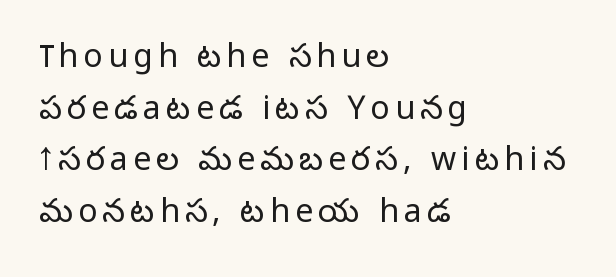
{"serif": "no", "italic": "no", "bold": "no", "weight": "light", "width": "normal", "stroke_contrast": "low", "x_height": "medium", "monospaced": "no", "underline": "no", "align": "left", "line_spacing": "normal", "line_spacing_ratio": 1.61, "glyph_px": 32}
